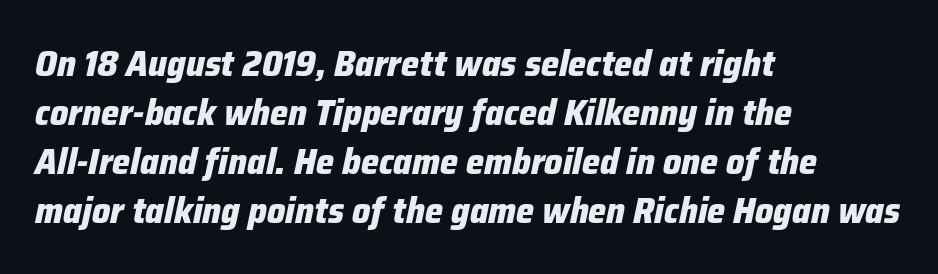
{"italic": "yes", "lean": "right", "slant_degrees": 12, "bold": "yes", "weight": "heavy", "width": "normal", "stroke_contrast": "low", "x_height": "medium", "monospaced": "no", "underline": "no", "align": "left", "line_spacing": "normal", "line_spacing_ratio": 1.36, "letter_spacing": "normal", "letter_spacing_em": 0.0, "glyph_px": 36}
